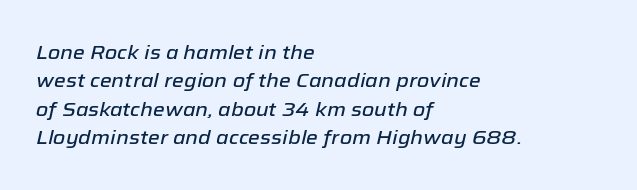
Q: Is the text italic (slanted)? A: Yes, it leans right by about 12 degrees.
Q: Is the text underlined? A: No.
Q: How is the paragraph aligned? A: Left-aligned.
Q: Is the spacing between letters normal or unusually wide? A: Normal.
Q: Is the spacing between lines tight, normal or loose? A: Normal.
